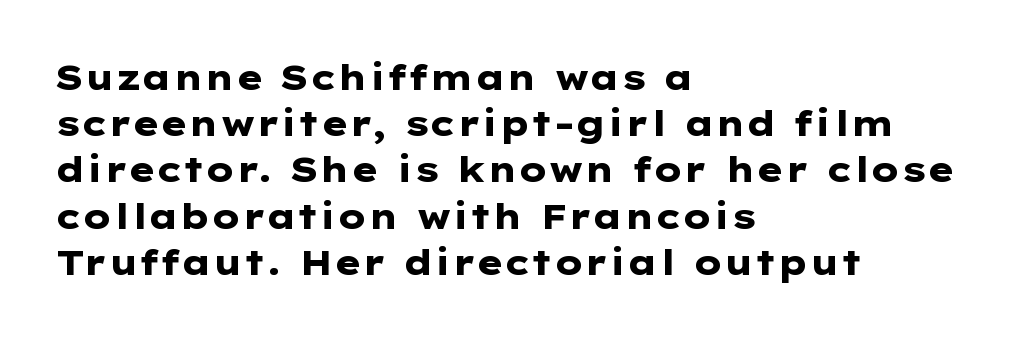
Q: Is the text bold? A: Yes.
Q: Is the text italic (slanted)? A: No, it is upright.
Q: Is the typeface a serif or a sans-serif typeface? A: Sans-serif.
Q: Is the text underlined? A: No.
Q: How is the paragraph aligned? A: Left-aligned.
Q: Is the spacing between letters normal or unusually wide? A: Normal.
Q: Is the spacing between lines tight, normal or loose? A: Normal.
Q: Width (condensed, normal, or wide)? A: Wide.
Q: Stroke contrast? A: Low.
Q: x-height? A: Medium.
Q: Monospaced? A: No.
